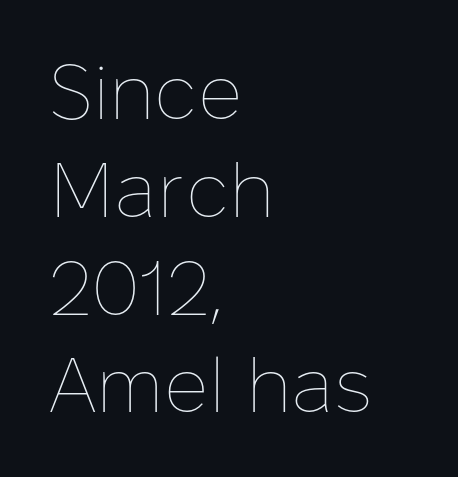
Beneath every word, the page is bare. In terms of letterspacing, this is plain default setting. Leading: standard. No extra ink here — the face is not bold.
